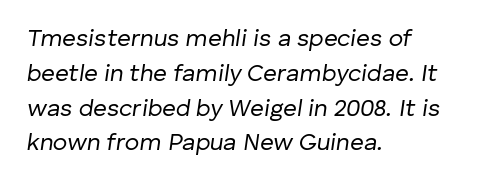
The image shows 24 px text type, italic (leaning right); set left-aligned, normal line spacing (1.45x), normal letter spacing, not underlined.
